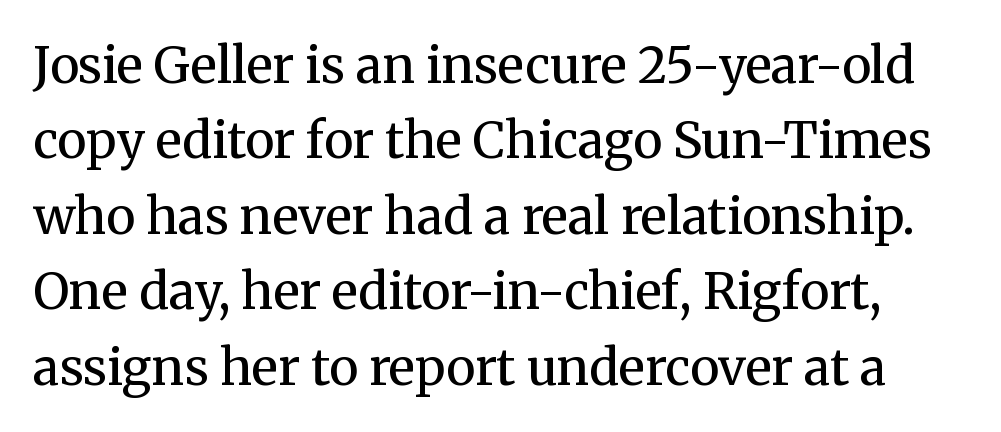
Q: Is the text bold? A: No.
Q: Is the text italic (slanted)? A: No, it is upright.
Q: Is the typeface a serif or a sans-serif typeface? A: Serif.
Q: Is the text underlined? A: No.
Q: Is the spacing between letters normal or unusually wide? A: Normal.
Q: Is the spacing between lines tight, normal or loose? A: Normal.
Q: Width (condensed, normal, or wide)? A: Normal.
Q: Stroke contrast? A: Medium.
Q: x-height? A: Medium.
Q: Monospaced? A: No.
